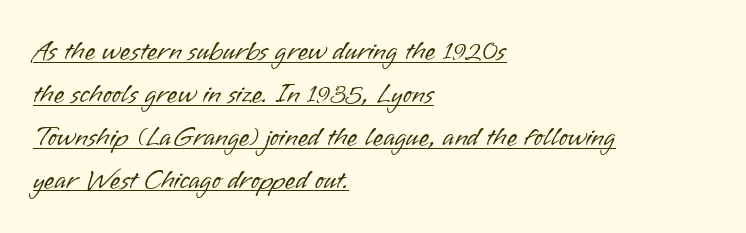
The image shows 27 px text type; set left-aligned, normal line spacing (1.59x), normal letter spacing, underlined.
